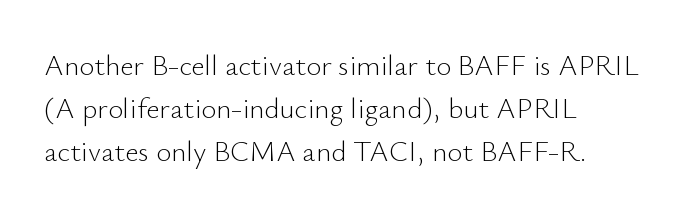
Q: Is the text bold? A: No.
Q: Is the text italic (slanted)? A: No, it is upright.
Q: Is the typeface a serif or a sans-serif typeface? A: Sans-serif.
Q: Is the text underlined? A: No.
Q: How is the paragraph aligned? A: Left-aligned.
Q: Is the spacing between letters normal or unusually wide? A: Normal.
Q: Is the spacing between lines tight, normal or loose? A: Normal.
Q: Width (condensed, normal, or wide)? A: Normal.
Q: Stroke contrast? A: Low.
Q: x-height? A: Small.
Q: Monospaced? A: No.
